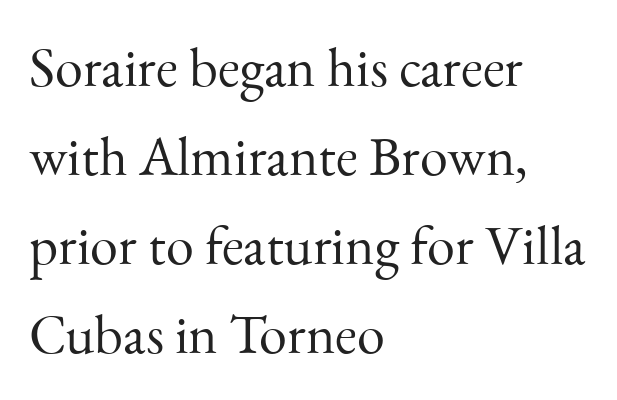
{"serif": "yes", "italic": "no", "bold": "no", "weight": "light", "width": "normal", "stroke_contrast": "medium", "x_height": "small", "monospaced": "no", "underline": "no", "align": "left", "line_spacing": "normal", "line_spacing_ratio": 1.59, "letter_spacing": "normal", "letter_spacing_em": 0.0, "glyph_px": 56}
